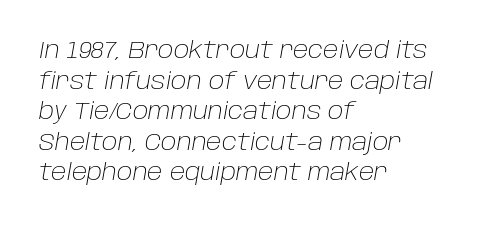
Q: Is the text bold? A: No.
Q: Is the text italic (slanted)? A: Yes, it leans right by about 10 degrees.
Q: Is the text underlined? A: No.
Q: How is the paragraph aligned? A: Left-aligned.
Q: Is the spacing between letters normal or unusually wide? A: Normal.
Q: Is the spacing between lines tight, normal or loose? A: Normal.
